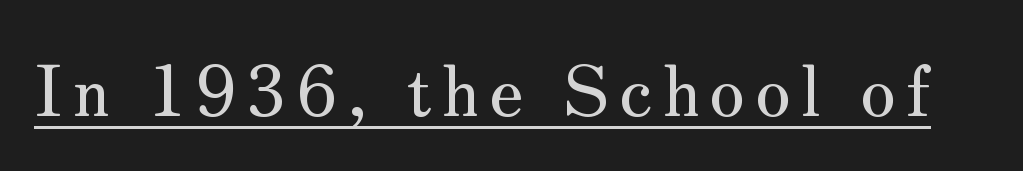
{"serif": "yes", "italic": "no", "width": "normal", "stroke_contrast": "medium", "x_height": "small", "monospaced": "no", "underline": "yes", "glyph_px": 70}
